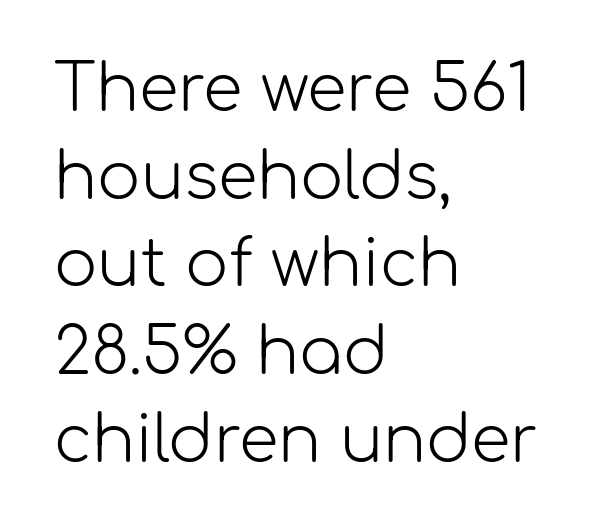
Q: Is the text bold? A: No.
Q: Is the text italic (slanted)? A: No, it is upright.
Q: Is the typeface a serif or a sans-serif typeface? A: Sans-serif.
Q: Is the text underlined? A: No.
Q: How is the paragraph aligned? A: Left-aligned.
Q: Is the spacing between letters normal or unusually wide? A: Normal.
Q: Is the spacing between lines tight, normal or loose? A: Normal.
Q: Width (condensed, normal, or wide)? A: Normal.
Q: Stroke contrast? A: Low.
Q: x-height? A: Medium.
Q: Monospaced? A: No.
